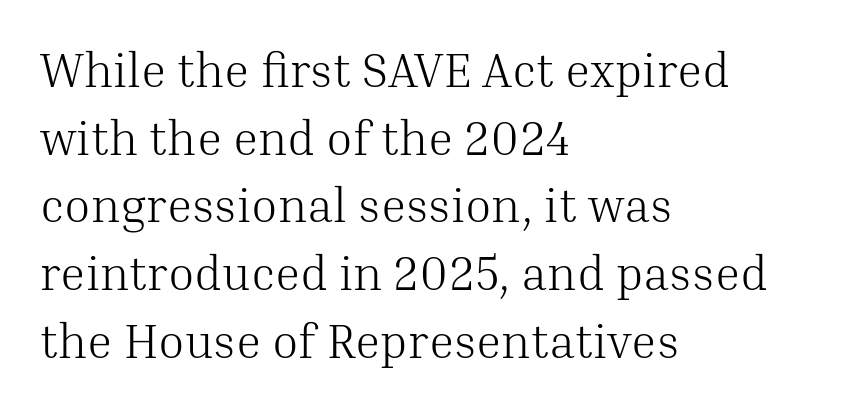
Q: Is the text bold? A: No.
Q: Is the text italic (slanted)? A: No, it is upright.
Q: Is the typeface a serif or a sans-serif typeface? A: Serif.
Q: Is the text underlined? A: No.
Q: How is the paragraph aligned? A: Left-aligned.
Q: Is the spacing between letters normal or unusually wide? A: Normal.
Q: Is the spacing between lines tight, normal or loose? A: Normal.
Q: Width (condensed, normal, or wide)? A: Normal.
Q: Stroke contrast? A: Medium.
Q: x-height? A: Medium.
Q: Monospaced? A: No.
